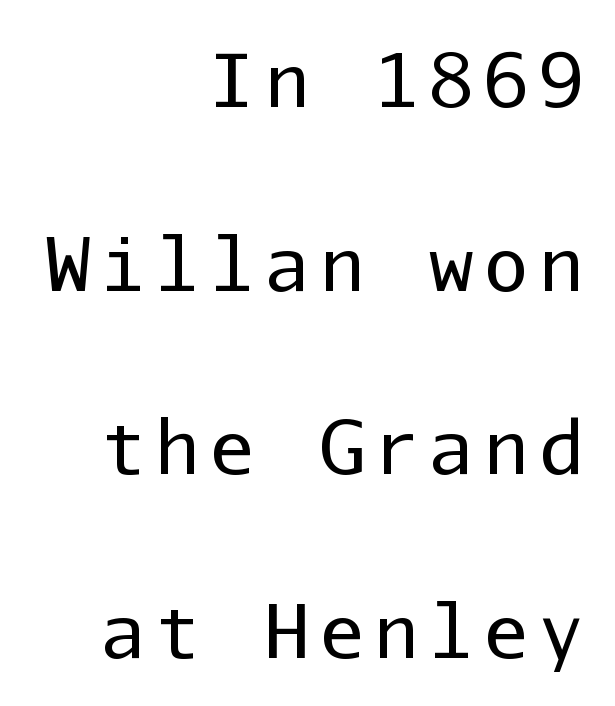
The image shows 74 px regular-weight sans-serif type, upright, monospaced; set right-aligned, loose line spacing (2.48x), not underlined; low stroke contrast and a medium x-height.
